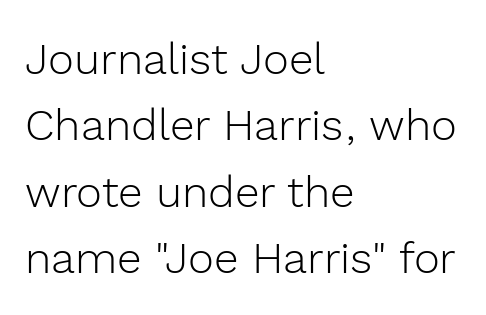
{"serif": "no", "italic": "no", "bold": "no", "weight": "light", "width": "normal", "x_height": "medium", "monospaced": "no", "underline": "no", "align": "left", "line_spacing": "normal", "line_spacing_ratio": 1.51, "letter_spacing": "normal", "letter_spacing_em": 0.0, "glyph_px": 44}
